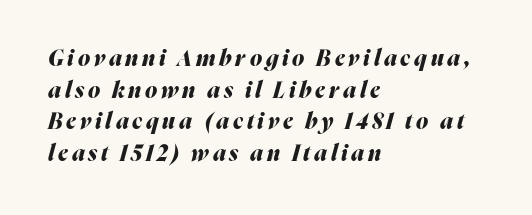
{"italic": "yes", "lean": "right", "slant_degrees": 16, "bold": "yes", "underline": "no", "align": "left", "line_spacing": "normal", "line_spacing_ratio": 1.44, "glyph_px": 22}
